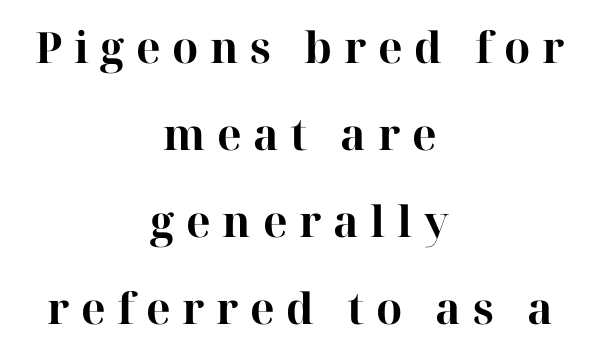
{"serif": "yes", "italic": "no", "bold": "yes", "weight": "bold", "width": "normal", "stroke_contrast": "high", "x_height": "medium", "monospaced": "no", "underline": "no", "align": "center", "line_spacing": "loose", "line_spacing_ratio": 2.02, "letter_spacing": "wide", "letter_spacing_em": 0.27, "glyph_px": 43}
